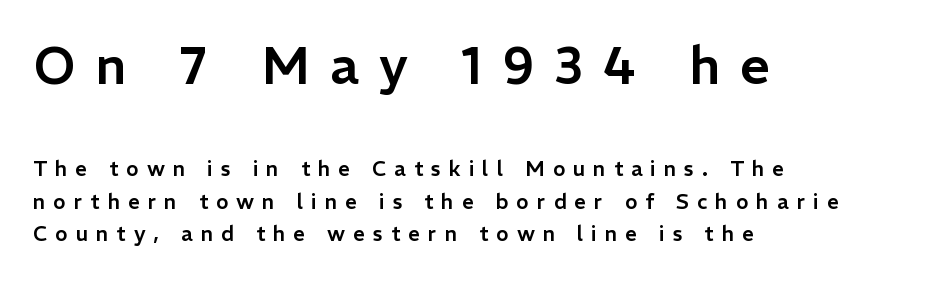
Successive baselines arrive at the customary interval. The passage shown is typed in a proportional face where columns would drift. Type style note: lacks serifs. Short note: letters widely spaced. Layout note: lines flush left.
